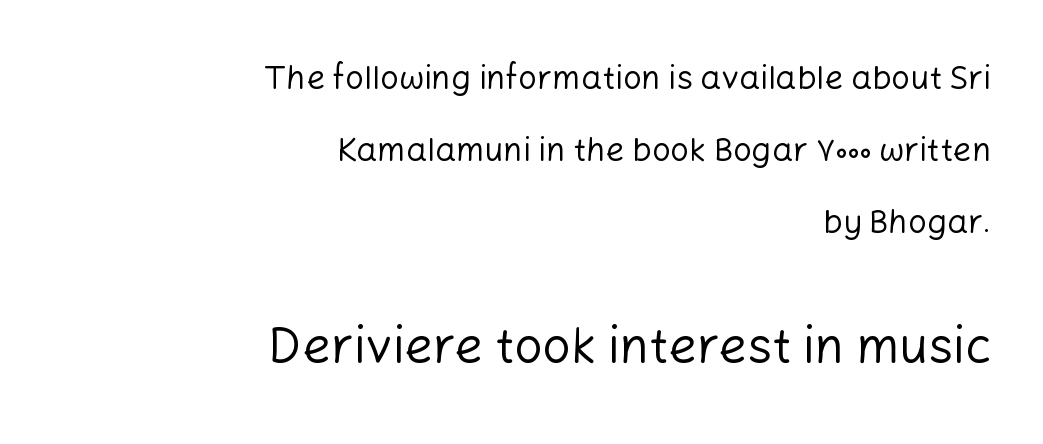
What's the leading like? Stretched, with rows far apart. Short and long lines alike share a common ending point at right. Check the space under the baseline: it is left empty. The letters in the lower block stand taller than those in the block above. Here the designer chose a conventional face with non-uniform glyph widths.
